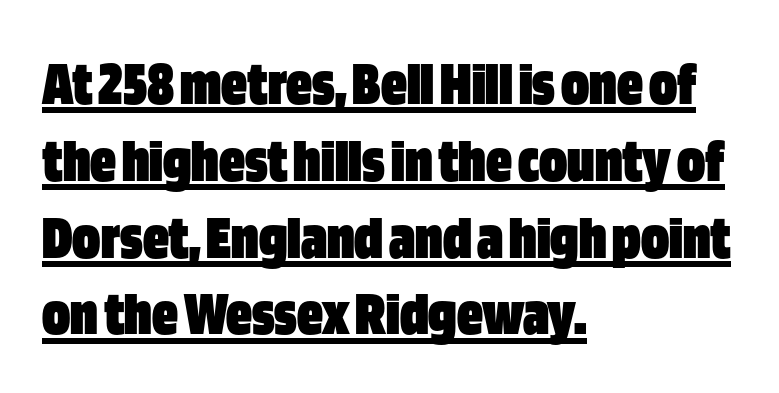
{"serif": "no", "italic": "no", "bold": "yes", "weight": "heavy", "width": "condensed", "stroke_contrast": "low", "x_height": "large", "monospaced": "no", "underline": "yes", "align": "left", "line_spacing_ratio": 1.2, "letter_spacing": "normal", "letter_spacing_em": 0.0, "glyph_px": 64}
